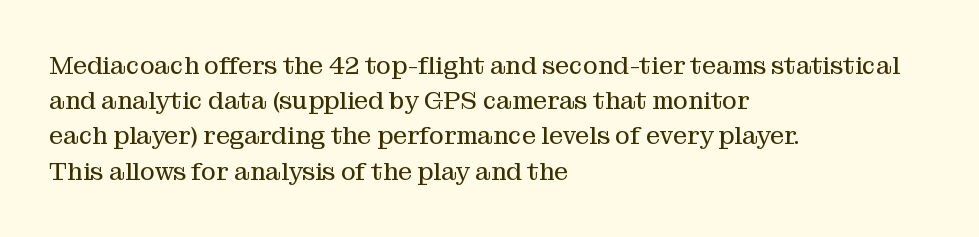
{"italic": "no", "bold": "no", "underline": "no", "align": "left", "line_spacing": "normal", "line_spacing_ratio": 1.41, "letter_spacing": "normal", "letter_spacing_em": 0.0, "glyph_px": 25}
